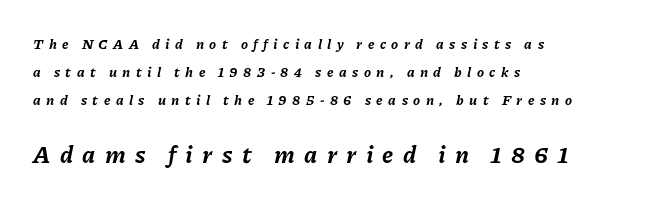
Typographic density is high because the face is bold. These lines are set flush left with a ragged right edge. Each new line begins a long way beneath the previous one. Which of the two is more prominent by size? The second, at the bottom.
